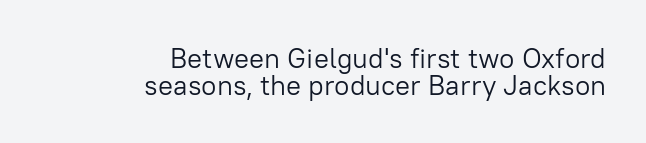
You could barely slide anything between these rows. The lines in this sample share a right terminus and differ only in where they begin. The rendering uses natural spacing where letterforms have individual widths. The passage shown has conventional tracking throughout. Examine the stroke ends and you'll find no serifs. No word sits above an underline.
